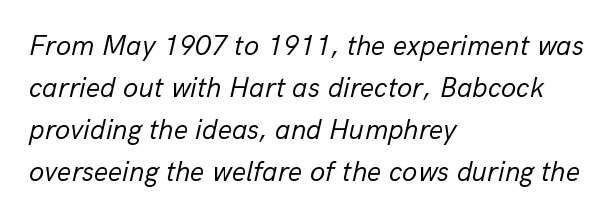
{"italic": "yes", "lean": "right", "slant_degrees": 13, "bold": "no", "weight": "regular", "width": "normal", "stroke_contrast": "low", "x_height": "medium", "monospaced": "no", "underline": "no", "align": "left", "line_spacing": "normal", "line_spacing_ratio": 1.5, "letter_spacing": "normal", "letter_spacing_em": 0.0, "glyph_px": 28}
